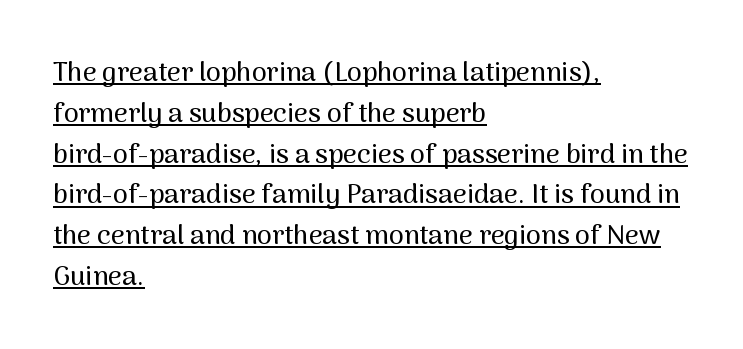
Q: Is the text italic (slanted)? A: No, it is upright.
Q: Is the text underlined? A: Yes.
Q: How is the paragraph aligned? A: Left-aligned.
Q: Is the spacing between letters normal or unusually wide? A: Normal.
Q: Is the spacing between lines tight, normal or loose? A: Normal.
